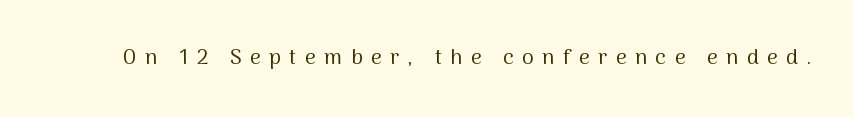
Q: Is the text bold? A: No.
Q: Is the text italic (slanted)? A: No, it is upright.
Q: Is the text underlined? A: No.
Q: Is the spacing between letters normal or unusually wide? A: Unusually wide.
